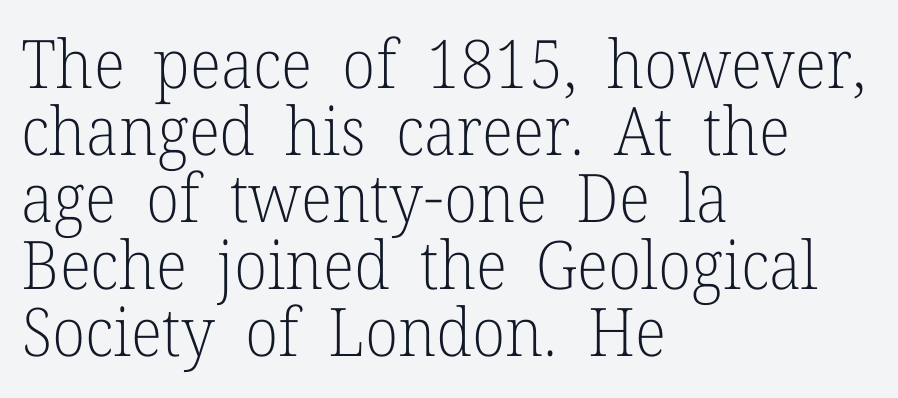
{"serif": "yes", "italic": "no", "bold": "no", "weight": "light", "width": "normal", "stroke_contrast": "low", "x_height": "medium", "monospaced": "no", "underline": "no", "align": "left", "line_spacing": "tight", "line_spacing_ratio": 1.0, "letter_spacing": "normal", "letter_spacing_em": 0.0, "glyph_px": 67}
